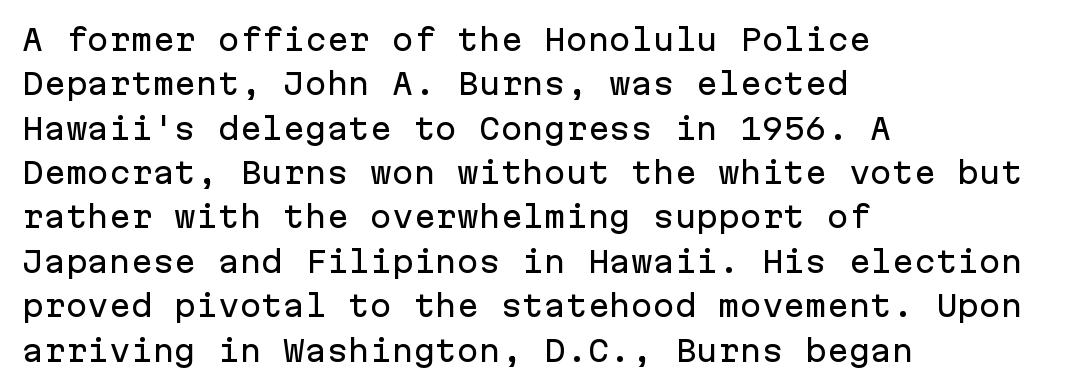
The image shows 29 px sans-serif type, upright, monospaced; set left-aligned, normal line spacing (1.53x), normal letter spacing, not underlined; low stroke contrast and a medium x-height.
